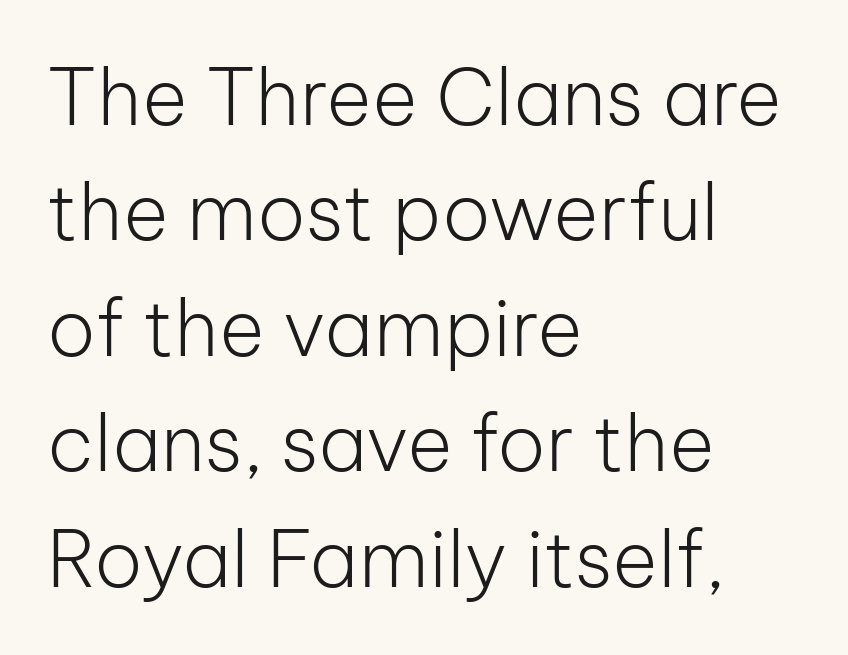
The passage shown has conventional tracking throughout. Is this a fixed-width face? No — the glyphs have proportional, varying widths. Leading: standard. These lines are composed in type without serifs. The weight would be labelled regular, book, light, or lighter still.
